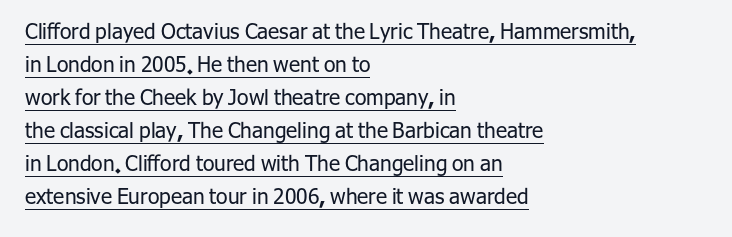
{"italic": "no", "bold": "no", "underline": "yes", "align": "left", "line_spacing": "normal", "line_spacing_ratio": 1.57, "letter_spacing": "normal", "letter_spacing_em": 0.0, "glyph_px": 21}
